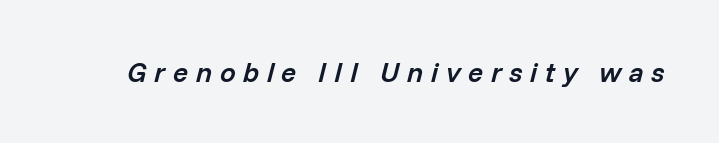
Q: Is the text bold? A: Semi-bold.
Q: Is the text italic (slanted)? A: Yes, it leans right by about 14 degrees.
Q: Is the text underlined? A: No.
Q: Is the spacing between letters normal or unusually wide? A: Unusually wide.
Q: Width (condensed, normal, or wide)? A: Normal.
Q: Stroke contrast? A: Low.
Q: x-height? A: Medium.
Q: Monospaced? A: No.
